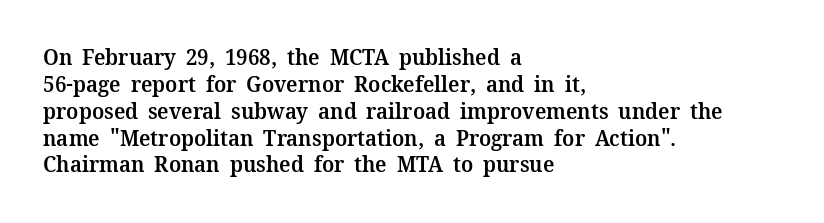
Letters rest on an invisible, unmarked baseline. Notice how the stems are strictly vertical — no italics here. In terms of letterspacing, this is plain default setting. This is moderately heavy type, rendered in semibold. Reading down the block, your eye returns to a fixed left position each line.
